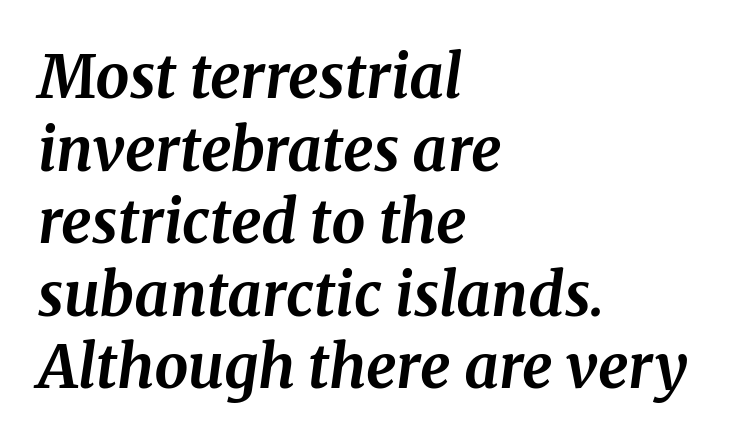
Small tapered or slab feet sit at the stroke ends, so this counts as serif. Letter spacing: default. Varying glyph widths throughout — classic text-font behaviour. The sample has been set heavy, in full bold.
